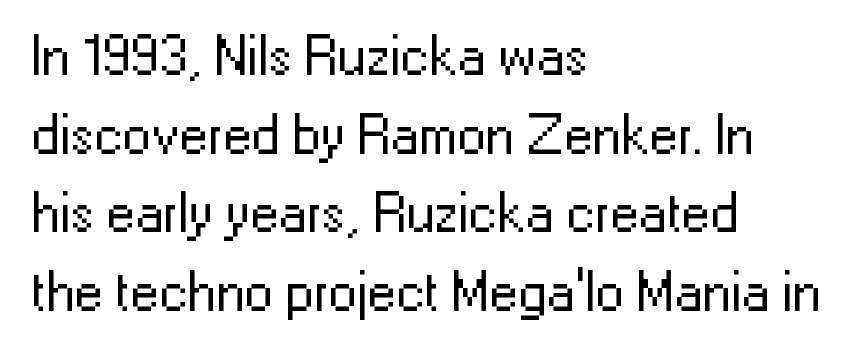
{"serif": "no", "italic": "no", "bold": "no", "weight": "regular", "width": "normal", "stroke_contrast": "low", "x_height": "medium", "monospaced": "no", "underline": "no", "align": "left", "line_spacing": "normal", "line_spacing_ratio": 1.38, "letter_spacing": "normal", "letter_spacing_em": 0.0, "glyph_px": 57}
